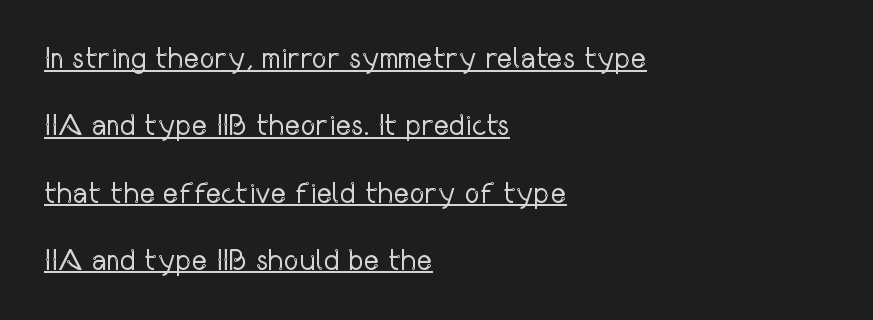
This sample uses plain, unmodified letter spacing. If you measured baseline to baseline, you'd find a long distance. A student would call this left alignment; a typographer would say flush left, rag right. The strokes are not fattened; the text isn't bold.
